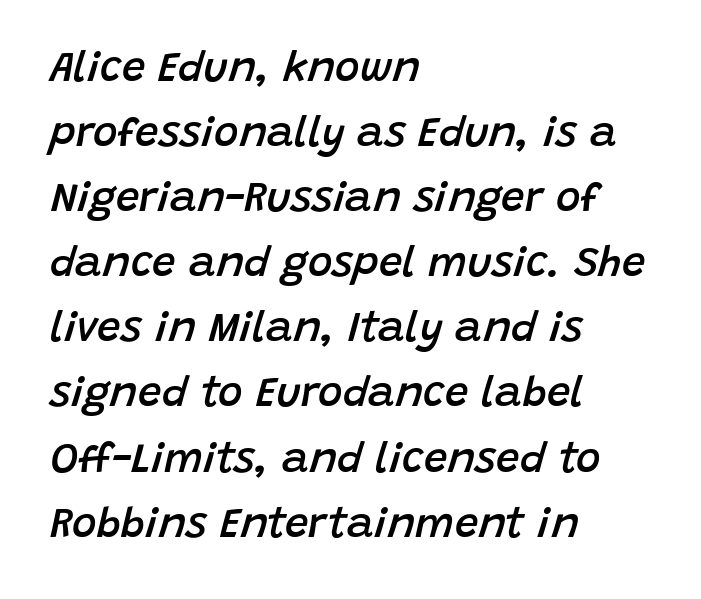
The image shows 42 px semibold type, italic (leaning right); set left-aligned, normal line spacing (1.55x), normal letter spacing, not underlined; low stroke contrast and a large x-height.
